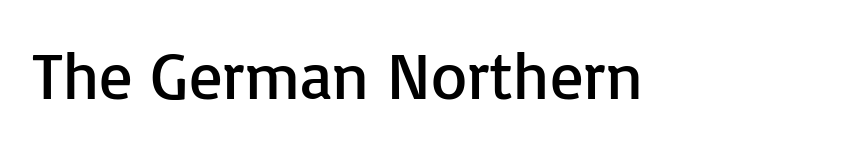
Q: Is the text bold? A: No.
Q: Is the text italic (slanted)? A: No, it is upright.
Q: Is the typeface a serif or a sans-serif typeface? A: Sans-serif.
Q: Is the text underlined? A: No.
Q: Is the spacing between letters normal or unusually wide? A: Normal.
Q: Width (condensed, normal, or wide)? A: Normal.
Q: Stroke contrast? A: Low.
Q: x-height? A: Medium.
Q: Monospaced? A: No.
